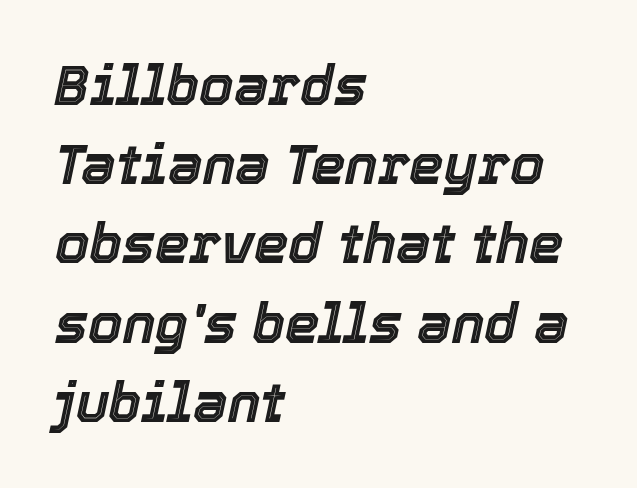
{"italic": "yes", "lean": "right", "slant_degrees": 12, "width": "normal", "x_height": "medium", "monospaced": "no", "underline": "no", "align": "left", "line_spacing": "normal", "line_spacing_ratio": 1.44, "letter_spacing": "normal", "letter_spacing_em": 0.0, "glyph_px": 55}
